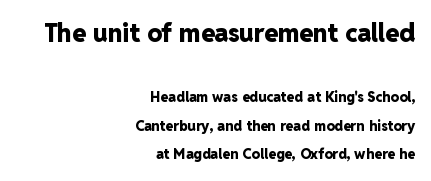
Posture: upright roman. The setting favours the right margin, as signatures and pull-quotes sometimes do. Compared with an ordinary text face, these strokes are far heavier — a full bold. Words appear dense and cohesive because spacing is normal.
